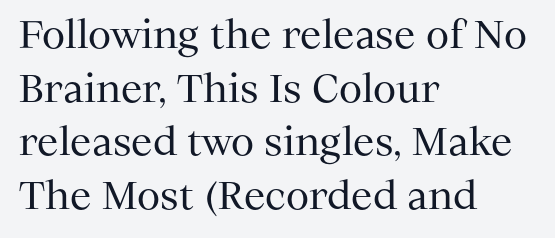
Q: Is the text bold? A: No.
Q: Is the text italic (slanted)? A: No, it is upright.
Q: Is the typeface a serif or a sans-serif typeface? A: Serif.
Q: Is the text underlined? A: No.
Q: How is the paragraph aligned? A: Left-aligned.
Q: Is the spacing between letters normal or unusually wide? A: Normal.
Q: Is the spacing between lines tight, normal or loose? A: Normal.
Q: Width (condensed, normal, or wide)? A: Normal.
Q: Stroke contrast? A: Medium.
Q: x-height? A: Medium.
Q: Monospaced? A: No.
